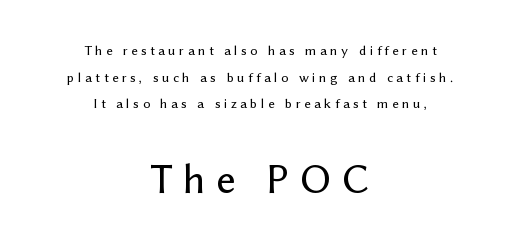
{"serif": "no", "italic": "no", "width": "normal", "stroke_contrast": "low", "x_height": "medium", "monospaced": "no", "underline": "no", "align": "center", "line_spacing": "loose", "line_spacing_ratio": 1.9, "letter_spacing": "wide", "letter_spacing_em": 0.25, "larger_block": "second", "size_ratio": 3.0, "glyph_px": 42}
